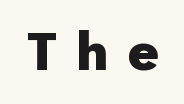
Q: Is the text bold? A: Yes.
Q: Is the text italic (slanted)? A: No, it is upright.
Q: Is the typeface a serif or a sans-serif typeface? A: Sans-serif.
Q: Is the text underlined? A: No.
Q: Is the spacing between letters normal or unusually wide? A: Unusually wide.
Q: Width (condensed, normal, or wide)? A: Normal.
Q: Stroke contrast? A: Low.
Q: x-height? A: Medium.
